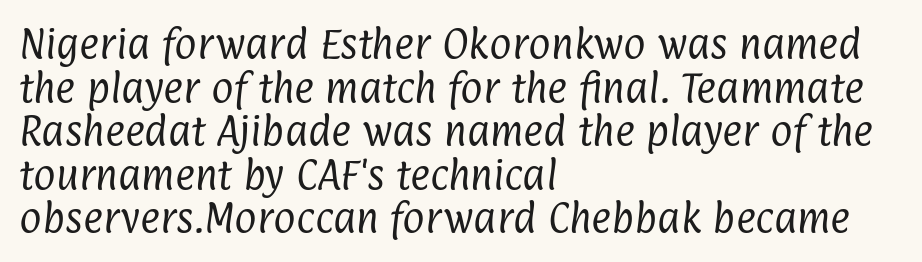
The image shows 34 px regular-weight, condensed sans-serif type; set left-aligned, normal line spacing (1.28x), normal letter spacing, not underlined; low stroke contrast and a medium x-height.
